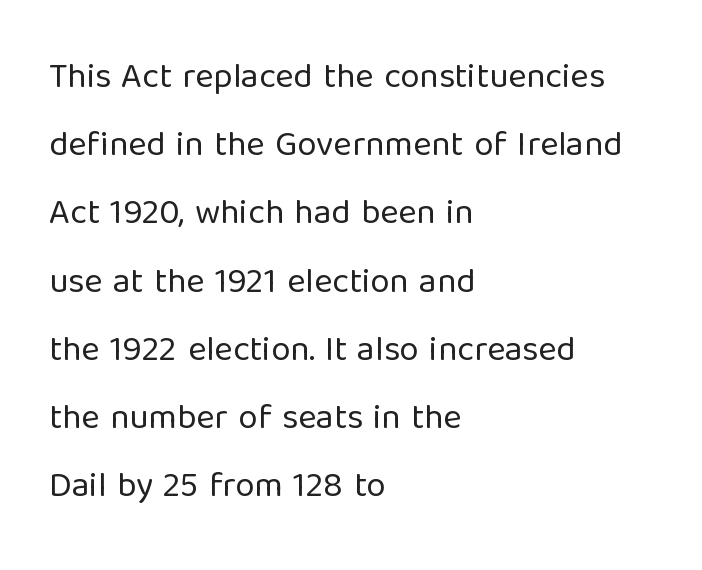
The image shows 35 px regular-weight sans-serif type, upright; set left-aligned, loose line spacing (1.95x), normal letter spacing, not underlined; low stroke contrast and a medium x-height.
